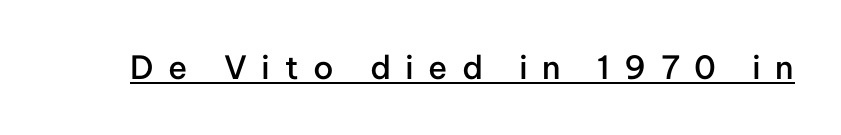
Q: Is the text bold? A: Semi-bold.
Q: Is the text italic (slanted)? A: No, it is upright.
Q: Is the typeface a serif or a sans-serif typeface? A: Sans-serif.
Q: Is the text underlined? A: Yes.
Q: Is the spacing between letters normal or unusually wide? A: Unusually wide.
Q: Width (condensed, normal, or wide)? A: Normal.
Q: Stroke contrast? A: Low.
Q: x-height? A: Medium.
Q: Monospaced? A: No.
